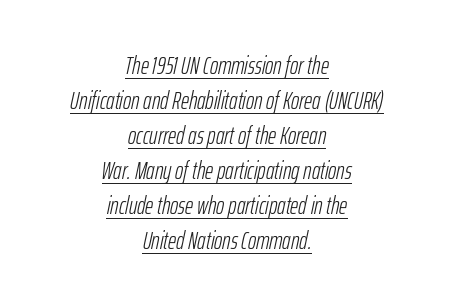
Tracking value appears to be zero — textbook default spacing. The letters look calm and open, with moderate or lighter stems. Slant detected: the letters are inclined. The rendering uses the underline text-decoration.
